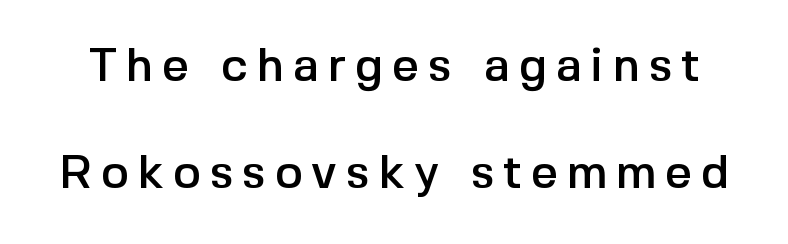
{"serif": "no", "italic": "no", "width": "normal", "x_height": "medium", "monospaced": "no", "underline": "no", "line_spacing": "loose", "line_spacing_ratio": 2.28, "glyph_px": 47}
